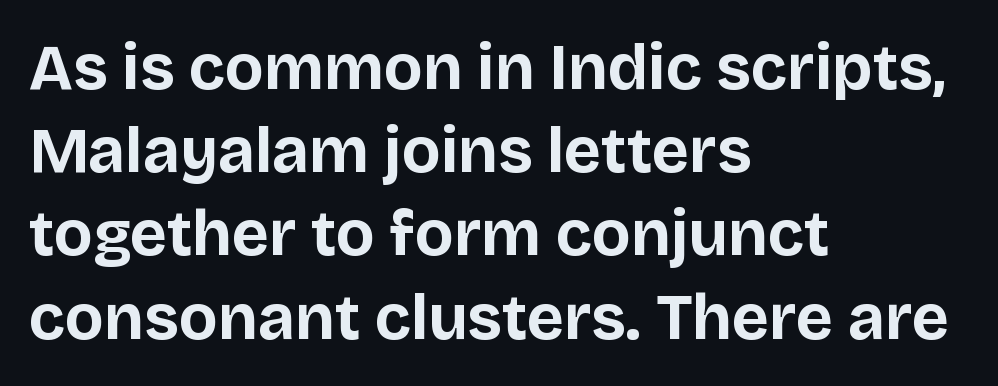
{"serif": "no", "italic": "no", "bold": "yes", "weight": "bold", "width": "normal", "stroke_contrast": "low", "x_height": "large", "monospaced": "no", "underline": "no", "align": "left", "line_spacing": "normal", "line_spacing_ratio": 1.3, "letter_spacing": "normal", "letter_spacing_em": 0.0, "glyph_px": 64}
